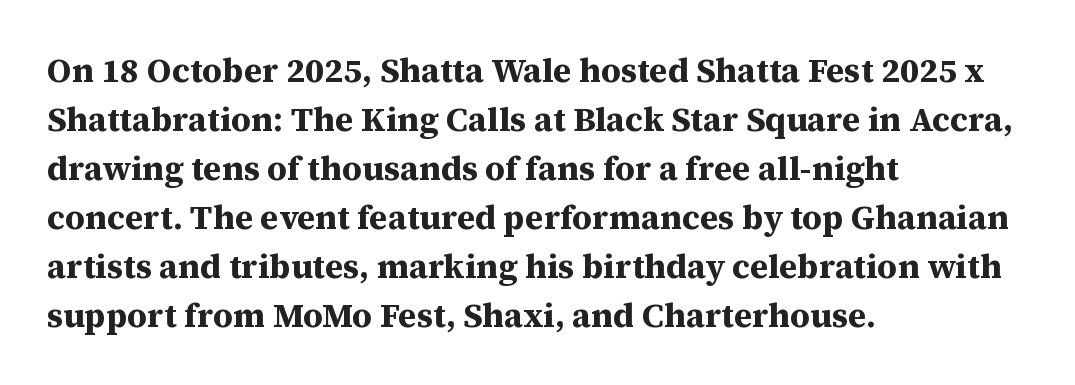
The image shows 34 px bold serif type, upright; set left-aligned, normal line spacing (1.44x), normal letter spacing, not underlined; medium stroke contrast and a medium x-height.
